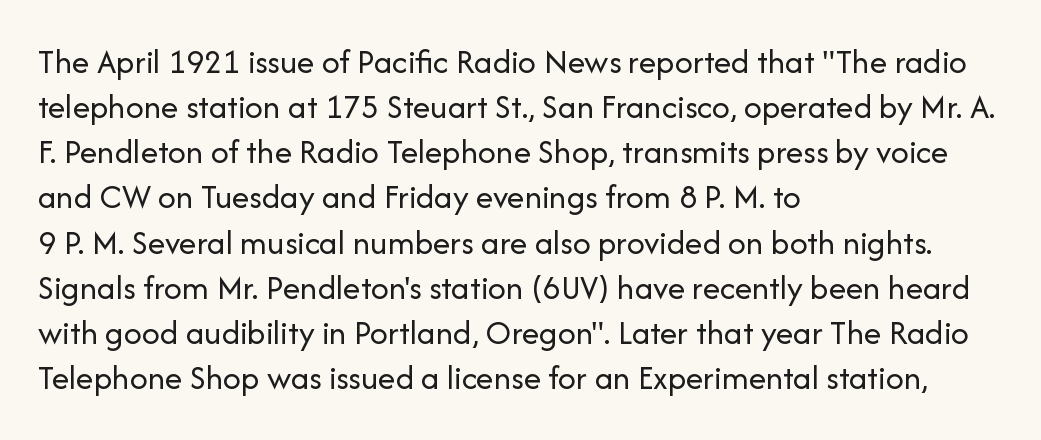
The image shows 35 px regular-weight sans-serif type, upright; set left-aligned, normal line spacing (1.29x), normal letter spacing, not underlined; low stroke contrast and a medium x-height.
